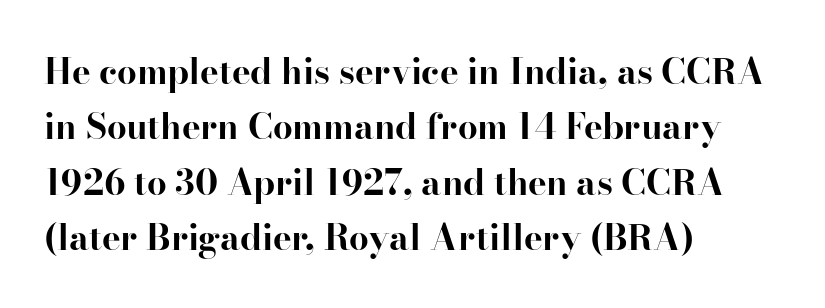
{"serif": "yes", "italic": "no", "bold": "yes", "weight": "bold", "width": "normal", "stroke_contrast": "high", "x_height": "small", "monospaced": "no", "underline": "no", "align": "left", "line_spacing": "normal", "line_spacing_ratio": 1.58, "letter_spacing": "normal", "letter_spacing_em": 0.0, "glyph_px": 35}
